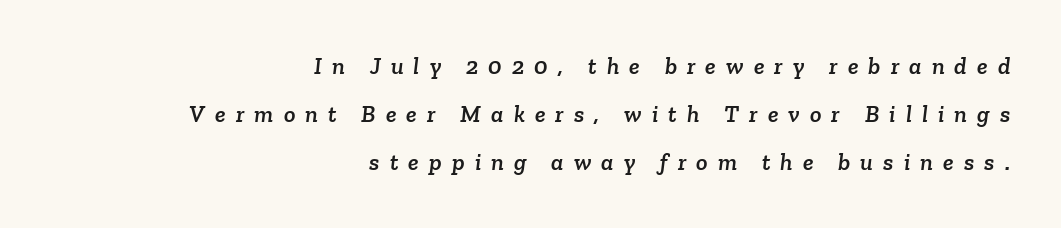
Visually the block forms a straight wall on the right and a jagged coastline on the left. Nobody drew a line under any word here. Tracking here is generous; glyphs stand well apart from one another. A great deal of white space separates one row of letters from the next.
